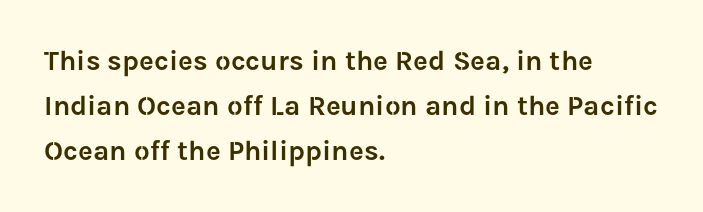
Letterform terminals end flat and unadorned throughout the passage. Here the glyphs are tracked normally, forming tight word shapes. Each row of text sits above clean, open space. Tall strokes in this sample are plumb rather than angled.
